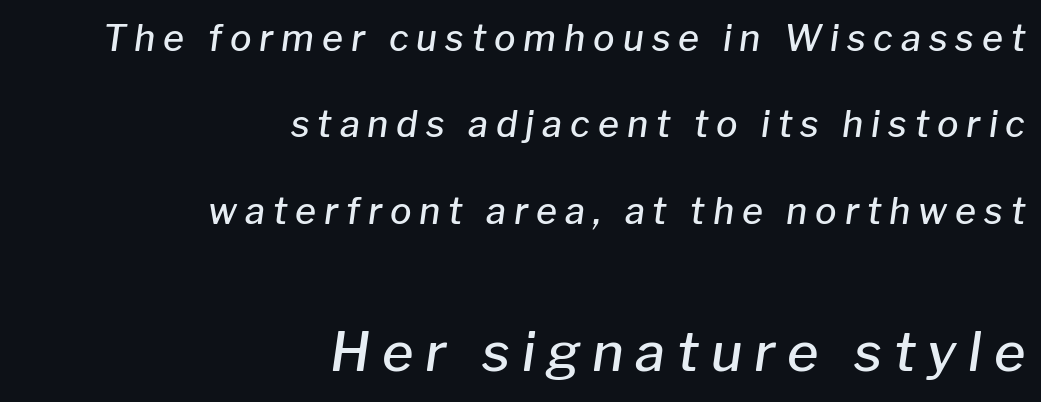
The image shows 54 px semibold type, italic (leaning right); set right-aligned, loose line spacing (2.4x), unusually wide letter spacing (+0.22 em), not underlined; the second (bottom) block is 1.5x larger; low stroke contrast and a medium x-height.
